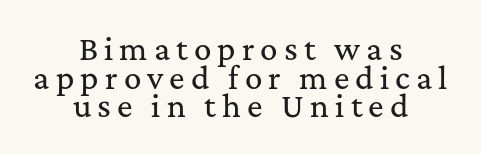
{"serif": "yes", "italic": "no", "width": "normal", "stroke_contrast": "medium", "x_height": "medium", "monospaced": "no", "underline": "no", "align": "center", "line_spacing": "tight", "line_spacing_ratio": 0.99, "letter_spacing": "wide", "letter_spacing_em": 0.21, "glyph_px": 29}
